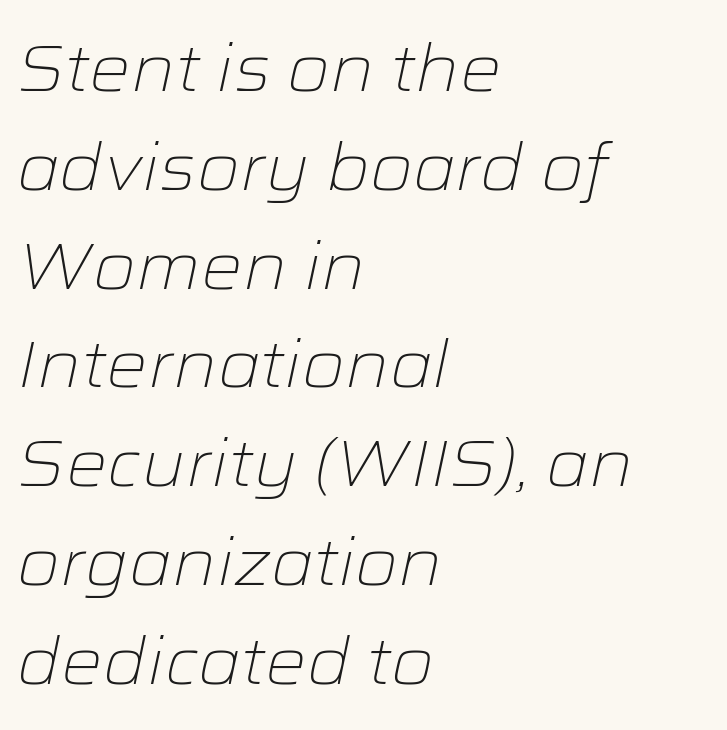
The letterforms sit shoulder to shoulder at normal distance. The passage is arranged the way most books set body copy — flush left. Yep, that's italic — everything's leaning. Decoration check: the copy has no underline. Summary of vertical rhythm: regular, with standard interline spacing.
